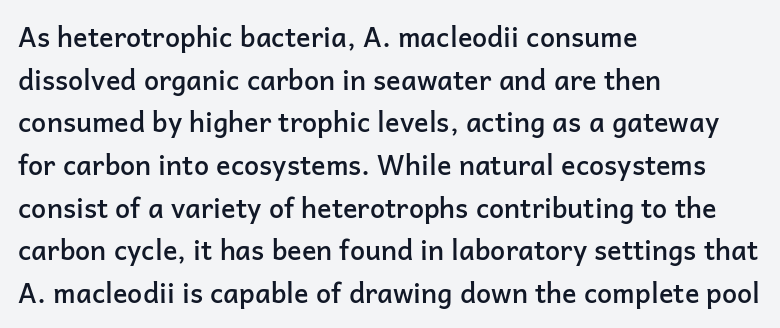
The characters look somewhat weighty, a semibold short of true bold. This sample uses an upright cut, with every glyph sitting square on the baseline. The horizontal fit of the characters is conventional and even. The ragged edge is on the right, which tells us the setting is flush left. This block has exactly the height ordinary leading produces. Glance below the letters and you will spot only blank space.
